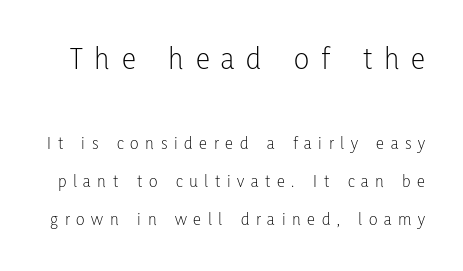
The image shows 32 px light, condensed sans-serif type, upright; set loose line spacing (2.11x), unusually wide letter spacing (+0.37 em), not underlined; the first (top) block is 1.78x larger; low stroke contrast and a medium x-height.
